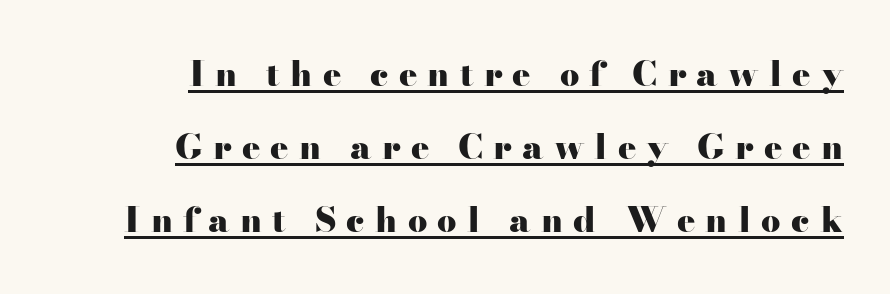
Has an underline been added? It has. You could not count columns in this text — the font is proportionally spaced. Compared with an ordinary text face, these strokes are far heavier — a full bold. Each line ends at the same right margin while the left side varies. This block would shrink considerably if given ordinary leading; it's expanded now. A typesetter would call this heavily tracked-out type.
